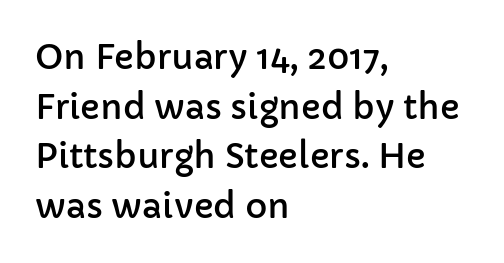
Q: Is the text italic (slanted)? A: No, it is upright.
Q: Is the typeface a serif or a sans-serif typeface? A: Sans-serif.
Q: Is the text underlined? A: No.
Q: How is the paragraph aligned? A: Left-aligned.
Q: Is the spacing between letters normal or unusually wide? A: Normal.
Q: Is the spacing between lines tight, normal or loose? A: Normal.
Q: Width (condensed, normal, or wide)? A: Normal.
Q: Stroke contrast? A: Low.
Q: x-height? A: Medium.
Q: Monospaced? A: No.
